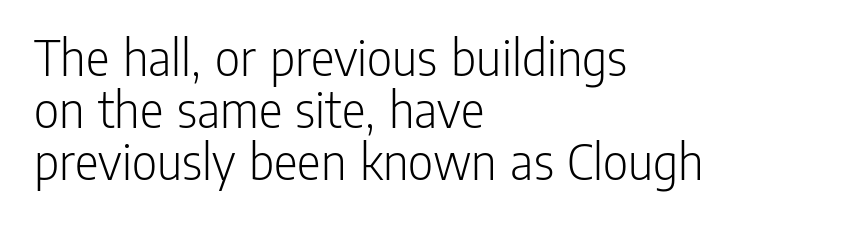
Q: Is the text bold? A: No.
Q: Is the text italic (slanted)? A: No, it is upright.
Q: Is the typeface a serif or a sans-serif typeface? A: Sans-serif.
Q: Is the text underlined? A: No.
Q: How is the paragraph aligned? A: Left-aligned.
Q: Is the spacing between letters normal or unusually wide? A: Normal.
Q: Is the spacing between lines tight, normal or loose? A: Tight.
Q: Width (condensed, normal, or wide)? A: Condensed.
Q: Stroke contrast? A: Low.
Q: x-height? A: Medium.
Q: Monospaced? A: No.
